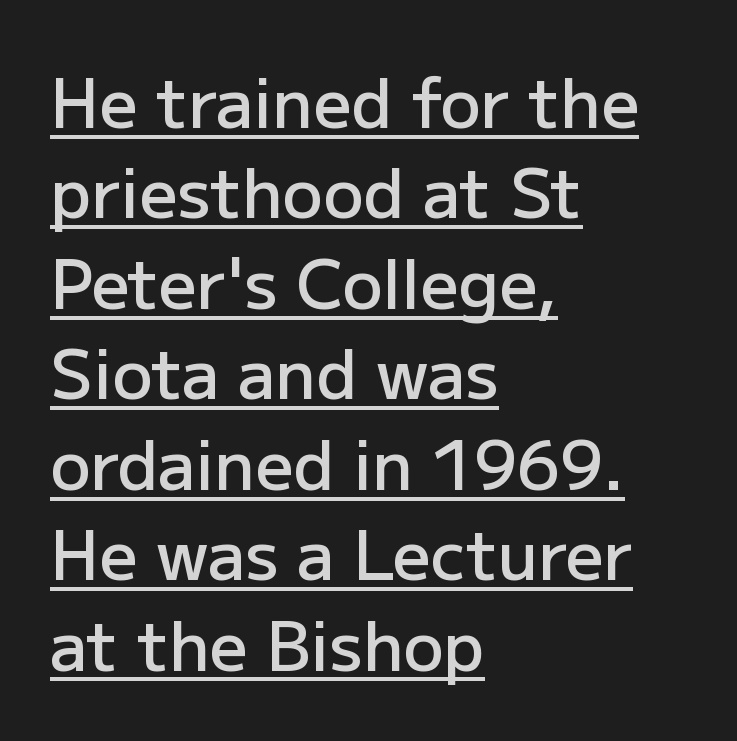
{"serif": "no", "italic": "no", "bold": "semi", "weight": "semibold", "width": "normal", "stroke_contrast": "low", "x_height": "medium", "monospaced": "no", "underline": "yes", "align": "left", "line_spacing": "normal", "line_spacing_ratio": 1.35, "letter_spacing": "normal", "letter_spacing_em": 0.0, "glyph_px": 67}
